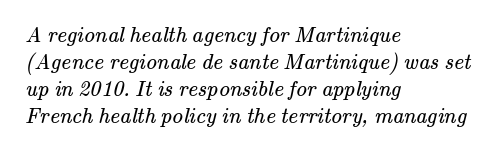
The image shows 22 px text type; set left-aligned, line spacing 1.22x, normal letter spacing, not underlined.
